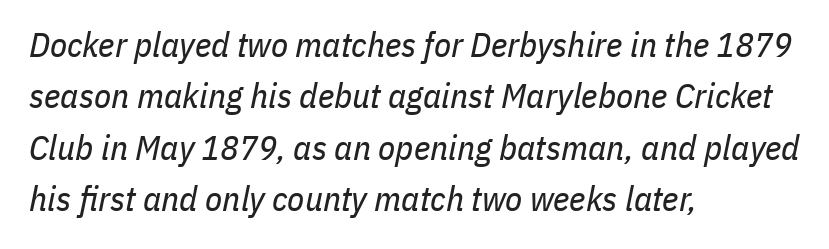
The image shows 35 px regular-weight, condensed type, italic (leaning right); set left-aligned, normal line spacing (1.47x), normal letter spacing, not underlined; low stroke contrast and a medium x-height.
